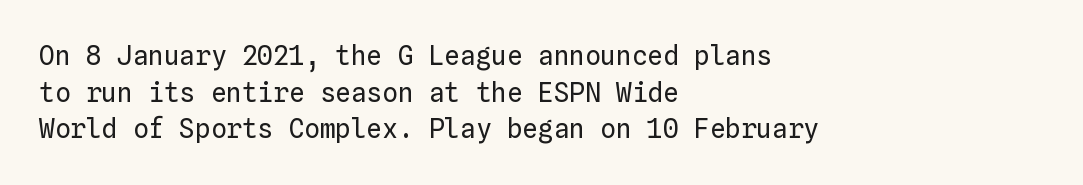
{"italic": "no", "bold": "no", "underline": "no", "align": "left", "line_spacing": "normal", "line_spacing_ratio": 1.41, "letter_spacing": "normal", "letter_spacing_em": 0.0, "glyph_px": 26}
